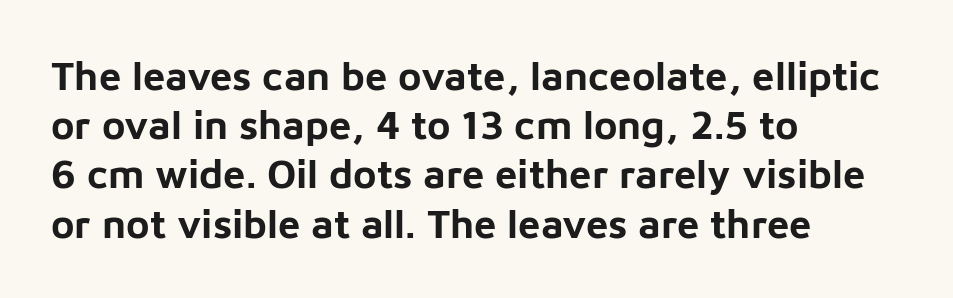
Glance below the letters and you will spot only blank space. Heft: maximum for text — a bold. What kind of face is this? One without serifs — a sans. Letter spacing: default.
